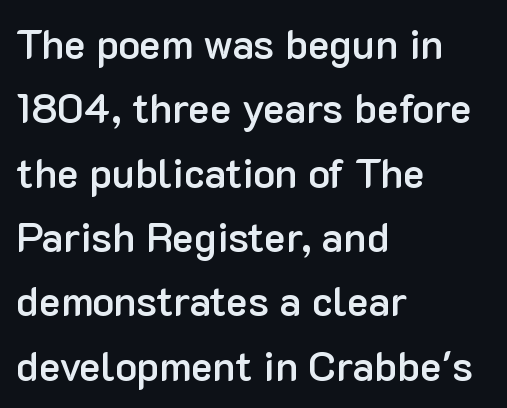
The image shows 41 px semibold sans-serif type, upright; set left-aligned, normal line spacing (1.57x), normal letter spacing, not underlined; low stroke contrast and a medium x-height.
